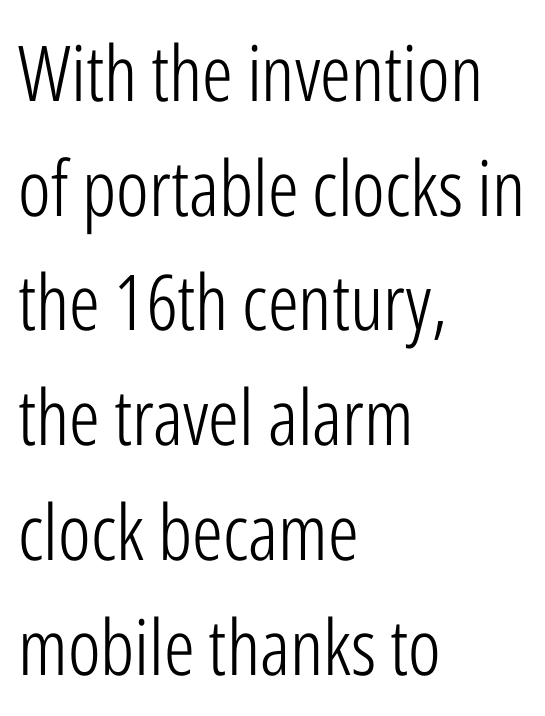
Compared with a centered layout, this one pins lines to the left instead. The glyphs in this specimen are sans serif. Every character sits straight up, as roman type does. These lines are rendered in a variable-pitch font.
